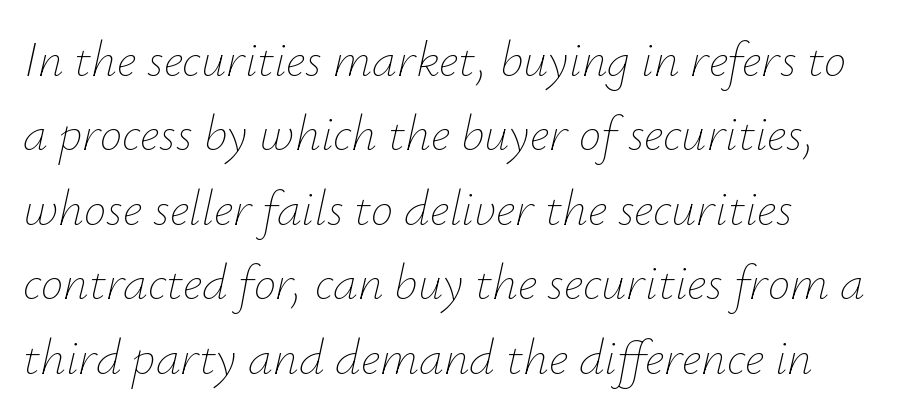
Words float on clear page, feet unadorned. The lines sit at an ordinary, default distance from one another. This rendering uses left alignment, leaving the right contour irregular. The whole block is typeset with a tilt.
